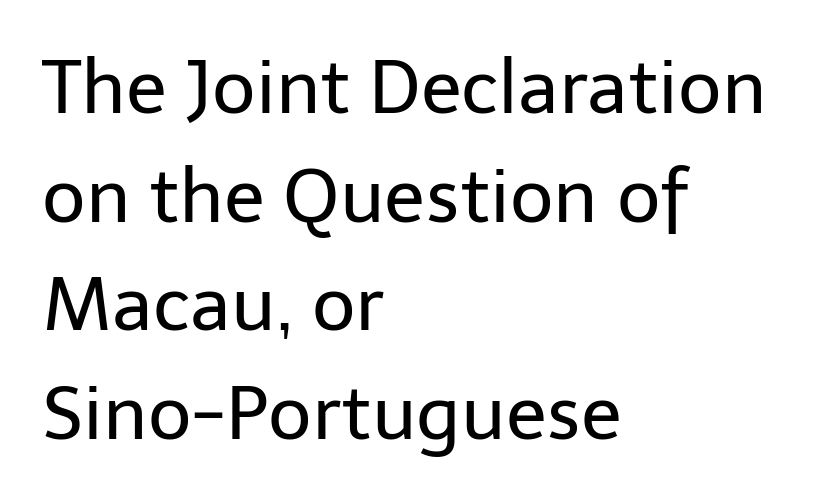
The lines are quadded left. Characters follow at the spacing the type designer built in. Lines of text with bare space underneath. Is the type heavy? It reads as light-to-regular instead. The glyphs in this specimen are sans serif. Regarding leading, the lines here are spaced in the standard way.
